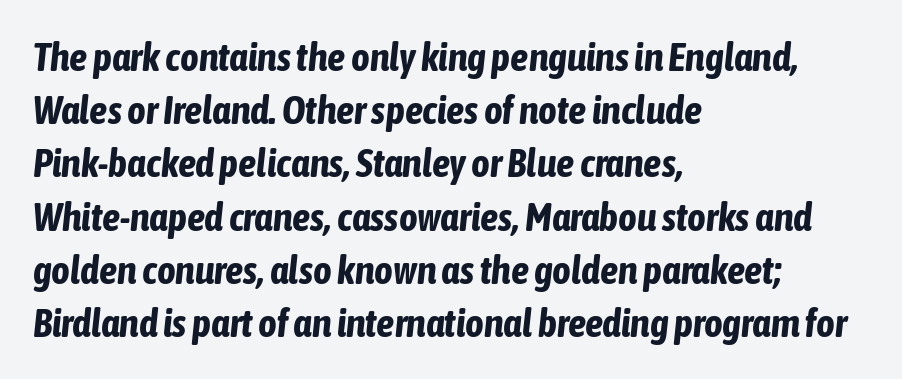
{"italic": "yes", "lean": "right", "slant_degrees": 6, "bold": "yes", "weight": "bold", "width": "condensed", "stroke_contrast": "low", "x_height": "medium", "monospaced": "no", "underline": "no", "align": "left", "line_spacing": "normal", "line_spacing_ratio": 1.33, "letter_spacing": "normal", "letter_spacing_em": 0.0, "glyph_px": 40}
